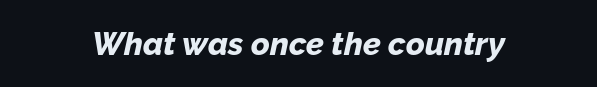
The image shows 32 px bold type, italic (leaning right); set normal letter spacing, not underlined; low stroke contrast and a medium x-height.
